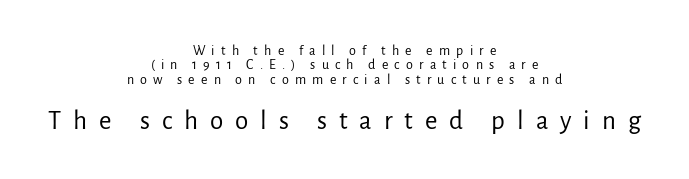
{"italic": "no", "bold": "no", "underline": "no", "align": "center", "line_spacing": "tight", "line_spacing_ratio": 1.02, "letter_spacing": "wide", "letter_spacing_em": 0.44, "larger_block": "second", "size_ratio": 1.93, "glyph_px": 27}
